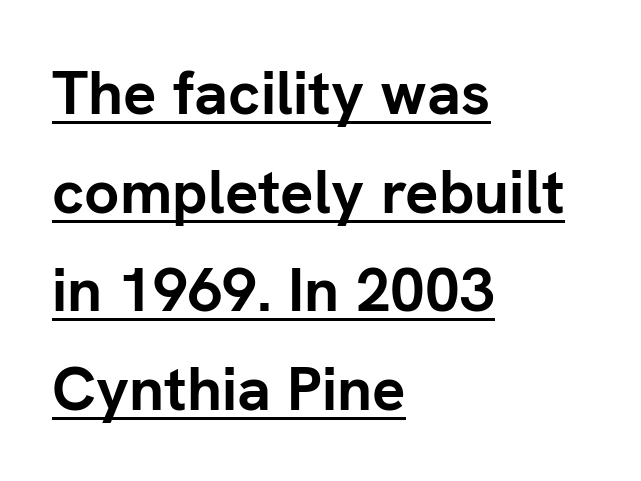
{"serif": "no", "italic": "no", "bold": "yes", "weight": "semibold", "width": "normal", "stroke_contrast": "low", "x_height": "medium", "monospaced": "no", "underline": "yes", "align": "left", "line_spacing": "normal", "line_spacing_ratio": 1.59, "letter_spacing": "normal", "letter_spacing_em": 0.0, "glyph_px": 62}
